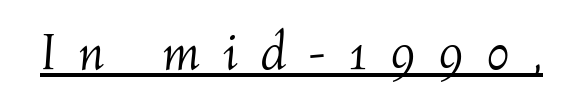
{"italic": "yes", "lean": "right", "slant_degrees": 4, "bold": "no", "weight": "light", "width": "normal", "stroke_contrast": "medium", "x_height": "medium", "monospaced": "no", "underline": "yes", "letter_spacing": "wide", "letter_spacing_em": 0.42, "glyph_px": 53}
